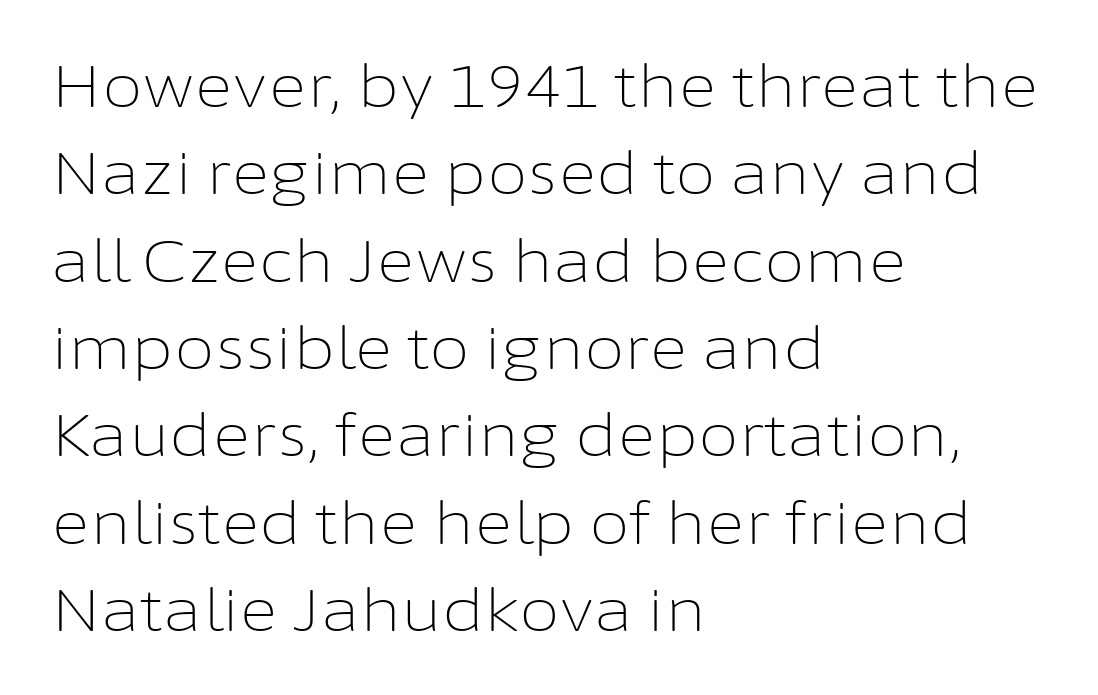
{"serif": "no", "italic": "no", "bold": "no", "weight": "light", "width": "normal", "stroke_contrast": "low", "x_height": "medium", "monospaced": "no", "underline": "no", "align": "left", "line_spacing": "normal", "line_spacing_ratio": 1.48, "letter_spacing": "normal", "letter_spacing_em": 0.0, "glyph_px": 59}
